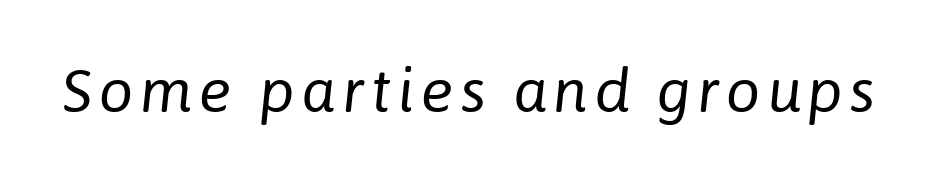
Looks like regular typesetting: each glyph gets only the width it needs. Descenders hang freely into open space. Italic? Definitely — the glyphs are oblique. The letterforms sit at book weight or below.
